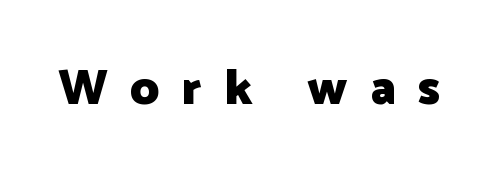
The image shows 50 px heavy sans-serif type, upright; set unusually wide letter spacing (+0.44 em), not underlined; low stroke contrast and a medium x-height.
